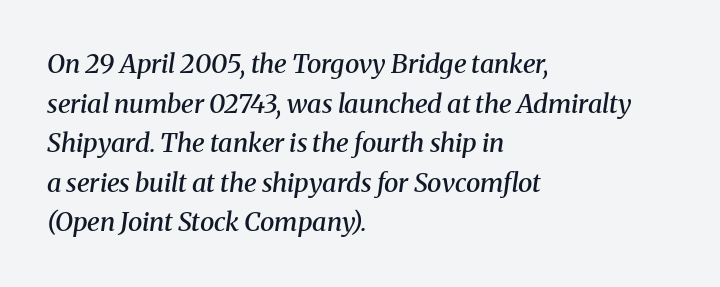
{"italic": "yes", "lean": "right", "slant_degrees": 8, "bold": "semi", "underline": "no", "align": "left", "line_spacing": "normal", "line_spacing_ratio": 1.52, "letter_spacing": "normal", "letter_spacing_em": 0.0, "glyph_px": 26}
